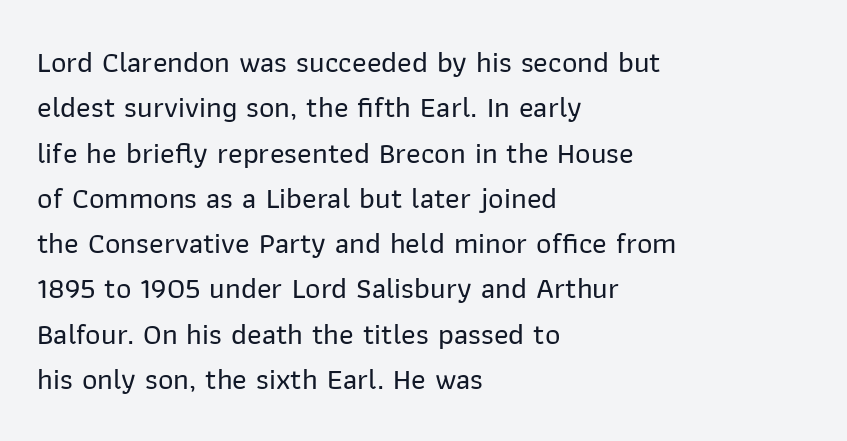
The image shows 30 px sans-serif type, upright; set left-aligned, normal line spacing (1.51x), normal letter spacing, not underlined; low stroke contrast and a medium x-height.
